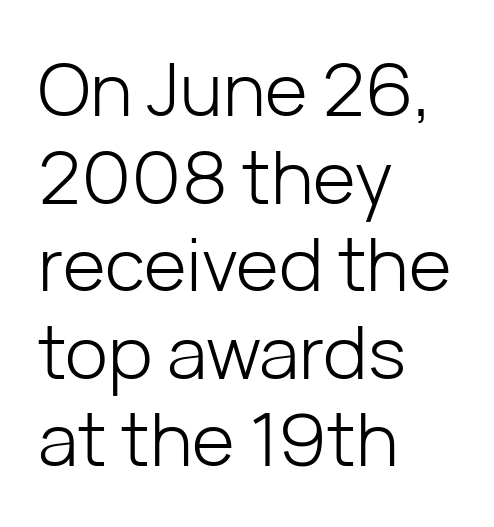
Nope, no serifs anywhere on these letters. Where is the straight margin? On the left. This sample uses an upright cut, with every glyph sitting square on the baseline. The letters advance in unequal steps, a hallmark of proportional type. Unmarked baselines from the first word to the last. The strokes carry an ordinary text weight at most.
